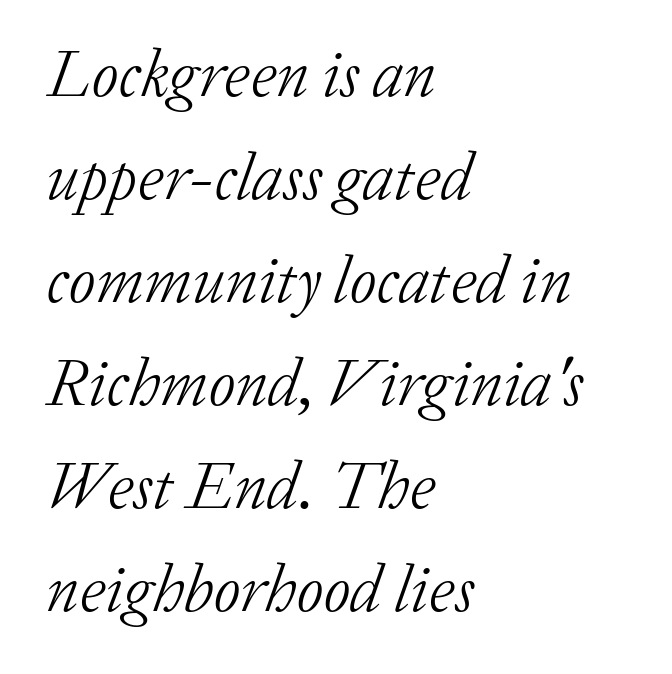
Q: Is the text bold? A: No.
Q: Is the text italic (slanted)? A: Yes, it leans right by about 20 degrees.
Q: Is the typeface a serif or a sans-serif typeface? A: Serif.
Q: Is the text underlined? A: No.
Q: How is the paragraph aligned? A: Left-aligned.
Q: Is the spacing between letters normal or unusually wide? A: Normal.
Q: Is the spacing between lines tight, normal or loose? A: Normal.
Q: Width (condensed, normal, or wide)? A: Normal.
Q: Stroke contrast? A: Low.
Q: x-height? A: Medium.
Q: Monospaced? A: No.
